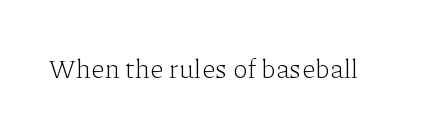
{"italic": "no", "bold": "no", "underline": "no", "letter_spacing": "normal", "letter_spacing_em": 0.0, "glyph_px": 27}
